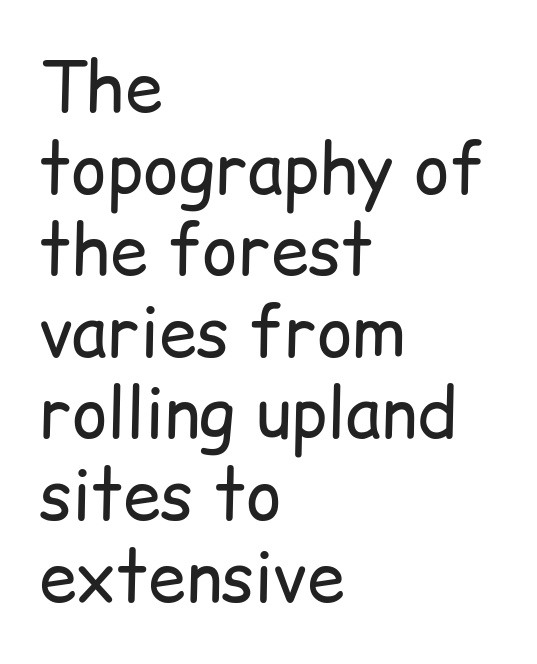
The rendering uses natural spacing where letterforms have individual widths. Tracking here is standard; glyphs follow each other at the usual distance. Vertical stems look standard width or narrower in stroke. Compared with a centered layout, this one pins lines to the left instead. The specimen omits any rule beneath the text block's lines.
